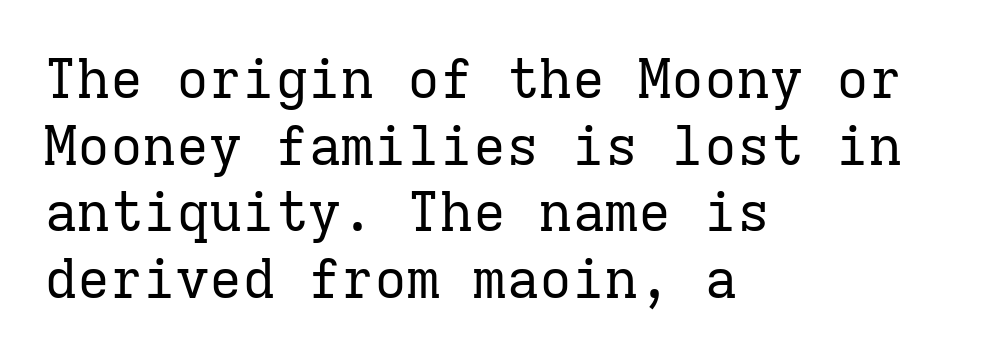
{"serif": "yes", "italic": "no", "bold": "no", "weight": "regular", "width": "normal", "stroke_contrast": "low", "x_height": "medium", "monospaced": "yes", "underline": "no", "align": "left", "line_spacing_ratio": 1.21, "letter_spacing": "normal", "letter_spacing_em": 0.0, "glyph_px": 55}
